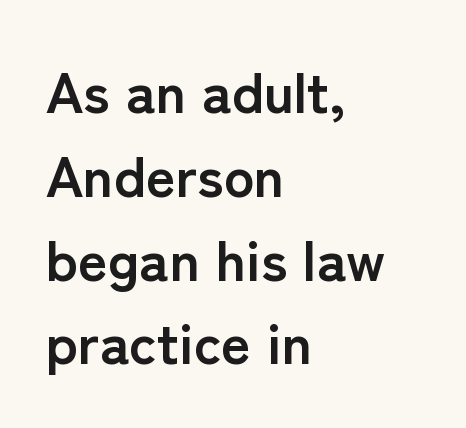
Q: Is the text bold? A: Yes.
Q: Is the text italic (slanted)? A: No, it is upright.
Q: Is the typeface a serif or a sans-serif typeface? A: Sans-serif.
Q: Is the text underlined? A: No.
Q: How is the paragraph aligned? A: Left-aligned.
Q: Is the spacing between letters normal or unusually wide? A: Normal.
Q: Is the spacing between lines tight, normal or loose? A: Normal.
Q: Width (condensed, normal, or wide)? A: Normal.
Q: Stroke contrast? A: Low.
Q: x-height? A: Medium.
Q: Monospaced? A: No.
